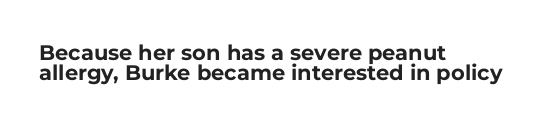
{"italic": "no", "bold": "yes", "underline": "no", "align": "left", "line_spacing": "tight", "line_spacing_ratio": 0.95, "letter_spacing": "normal", "letter_spacing_em": 0.0, "glyph_px": 21}
